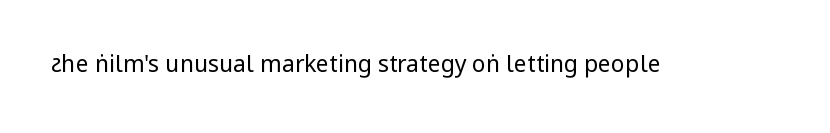
{"italic": "no", "bold": "no", "underline": "no", "letter_spacing": "normal", "letter_spacing_em": 0.0, "glyph_px": 23}
